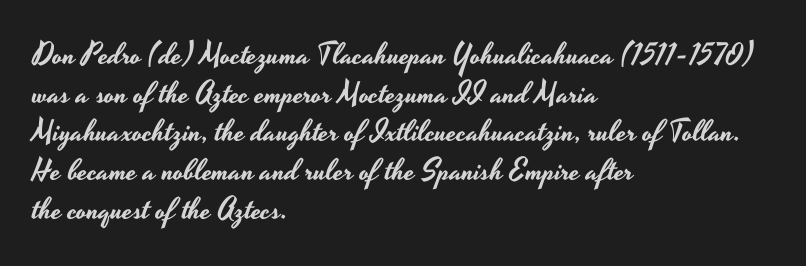
{"serif": "no", "width": "wide", "stroke_contrast": "low", "x_height": "small", "monospaced": "no", "underline": "no", "align": "left", "line_spacing": "normal", "line_spacing_ratio": 1.29, "letter_spacing": "normal", "letter_spacing_em": 0.0, "glyph_px": 30}
